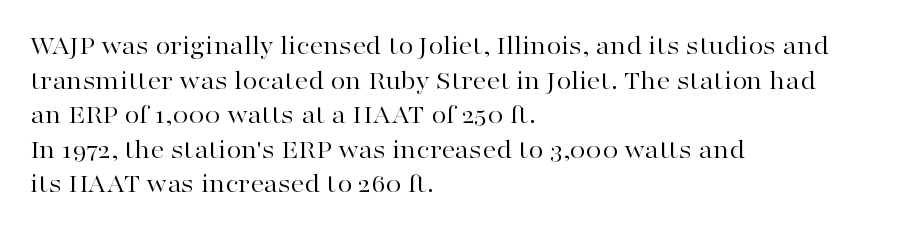
The block of text has a typical density, with ordinary space between rows. Which margin do the lines hug? The left one — the right edge is uneven. The space directly below the letters is spotless. This is the regular roman posture of the typeface. Does extra space separate the letters? No, they use regular spacing.
